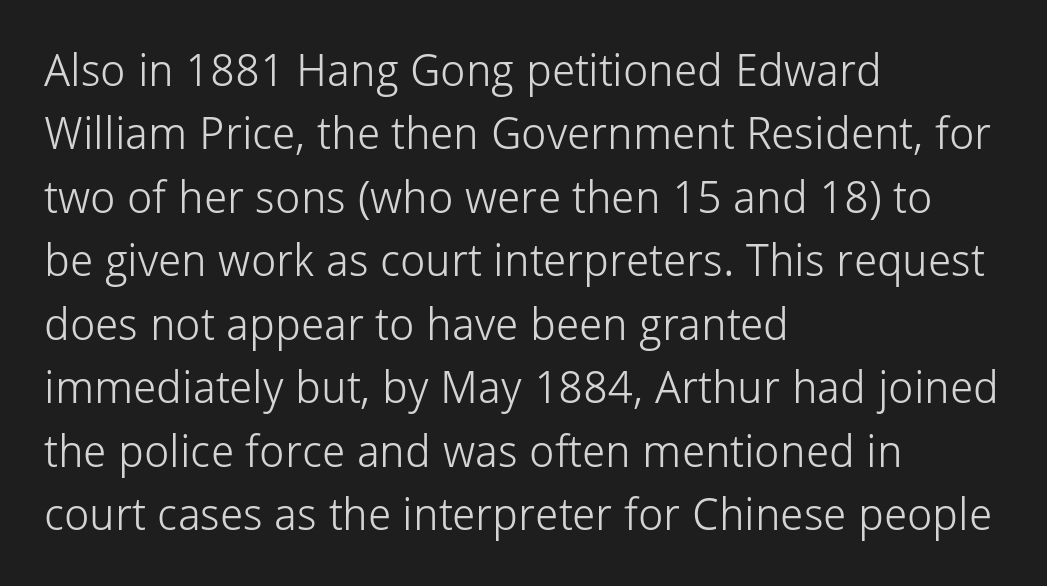
{"serif": "no", "italic": "no", "bold": "no", "weight": "light", "width": "normal", "stroke_contrast": "low", "x_height": "medium", "monospaced": "no", "underline": "no", "align": "left", "line_spacing": "normal", "line_spacing_ratio": 1.41, "letter_spacing": "normal", "letter_spacing_em": 0.0, "glyph_px": 45}
